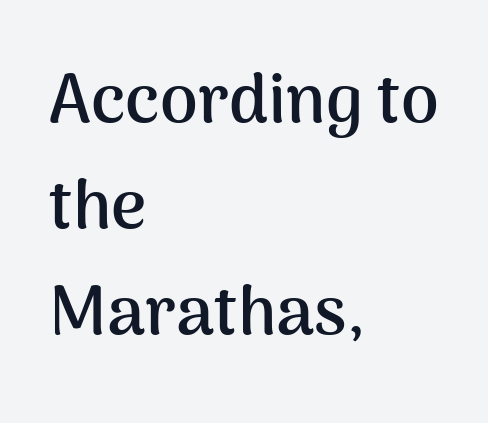
{"serif": "no", "italic": "no", "bold": "yes", "weight": "semibold", "width": "normal", "stroke_contrast": "medium", "x_height": "medium", "monospaced": "no", "underline": "no", "align": "left", "line_spacing": "normal", "line_spacing_ratio": 1.56, "letter_spacing": "normal", "letter_spacing_em": 0.0, "glyph_px": 68}
